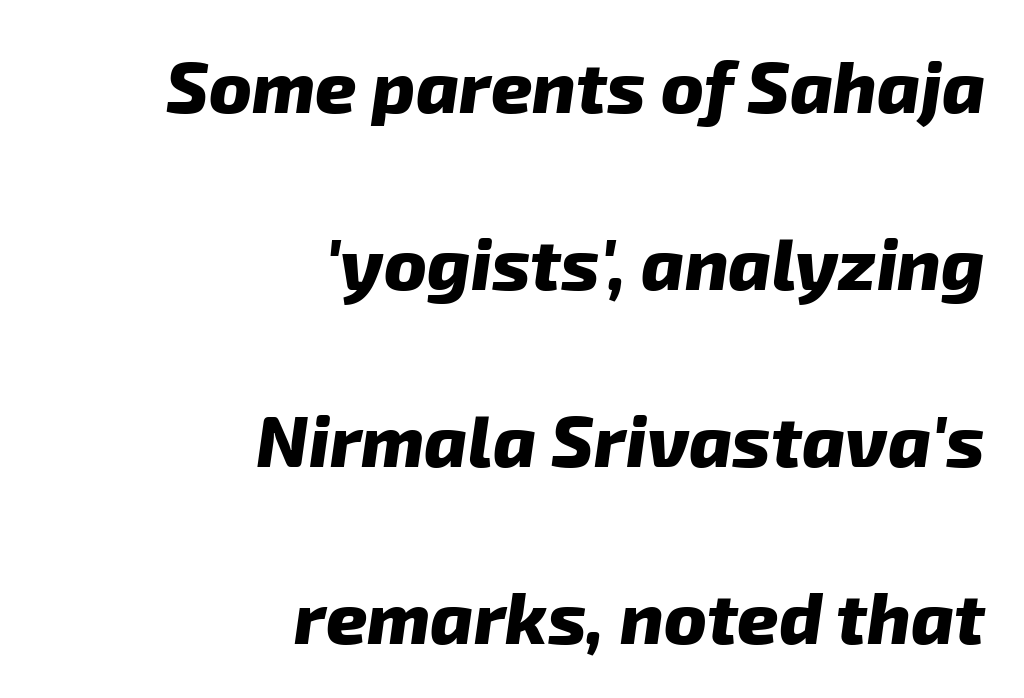
{"serif": "no", "bold": "yes", "weight": "heavy", "width": "normal", "stroke_contrast": "low", "x_height": "medium", "monospaced": "no", "underline": "no", "align": "right", "line_spacing": "loose", "line_spacing_ratio": 2.46, "letter_spacing": "normal", "letter_spacing_em": 0.0, "glyph_px": 72}
